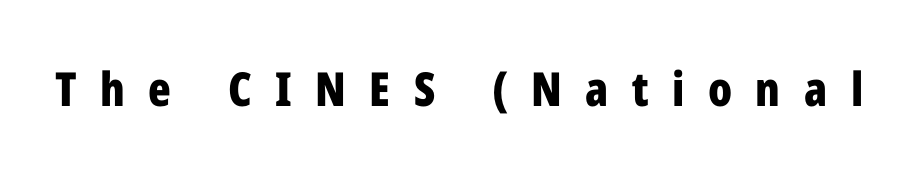
Q: Is the text bold? A: Yes.
Q: Is the text italic (slanted)? A: No, it is upright.
Q: Is the typeface a serif or a sans-serif typeface? A: Sans-serif.
Q: Is the text underlined? A: No.
Q: Is the spacing between letters normal or unusually wide? A: Unusually wide.
Q: Width (condensed, normal, or wide)? A: Condensed.
Q: Stroke contrast? A: Low.
Q: x-height? A: Medium.
Q: Monospaced? A: No.
